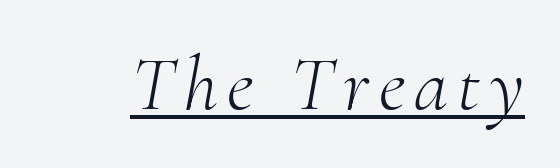
A quiet, ordinary-to-light weight characterises the typeface. Does the type have serifs? Yes, each stem ends in a small foot. The whole block is typeset with a tilt. The rendering uses the underline text-decoration.
